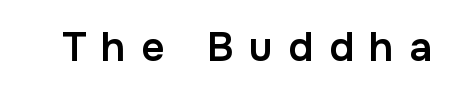
Q: Is the text bold? A: Semi-bold.
Q: Is the text italic (slanted)? A: No, it is upright.
Q: Is the typeface a serif or a sans-serif typeface? A: Sans-serif.
Q: Is the text underlined? A: No.
Q: Is the spacing between letters normal or unusually wide? A: Unusually wide.
Q: Width (condensed, normal, or wide)? A: Normal.
Q: Stroke contrast? A: Low.
Q: x-height? A: Medium.
Q: Monospaced? A: No.
